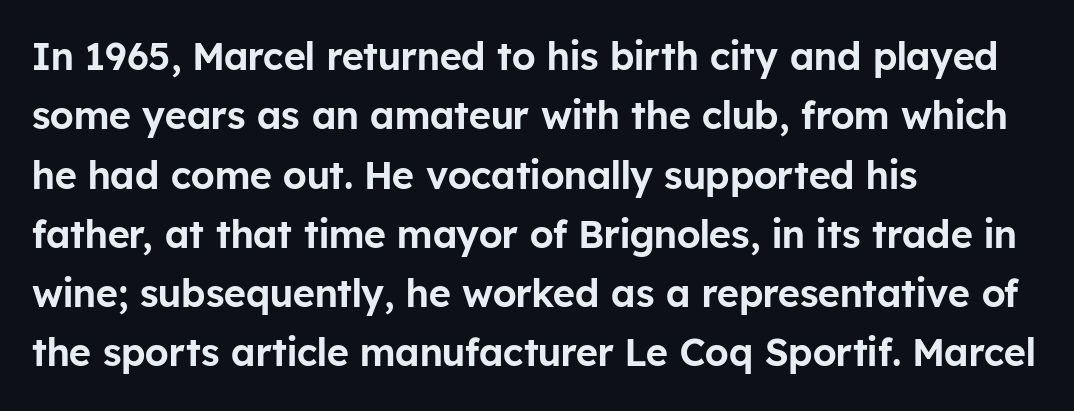
Unmarked baselines from the first word to the last. Serifs: no, the terminals of the letterforms are clean. Letter spacing: default. Left-aligned paragraph, ragged on the right. No italicization has been applied; the sample stays upright.
